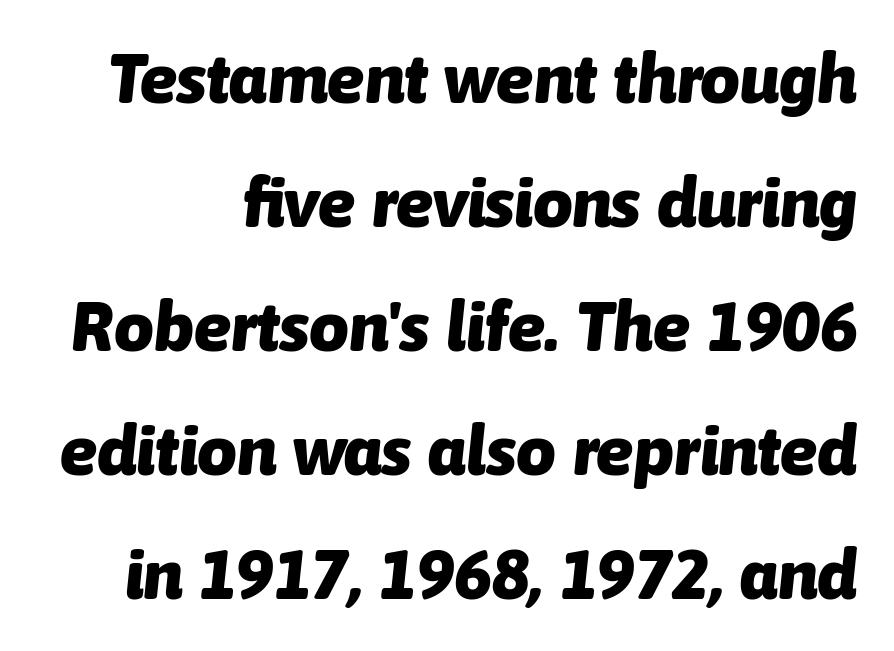
{"italic": "yes", "lean": "right", "slant_degrees": 6, "bold": "yes", "weight": "heavy", "width": "normal", "stroke_contrast": "low", "x_height": "medium", "monospaced": "no", "underline": "no", "line_spacing_ratio": 1.77, "letter_spacing": "normal", "letter_spacing_em": 0.0, "glyph_px": 70}
